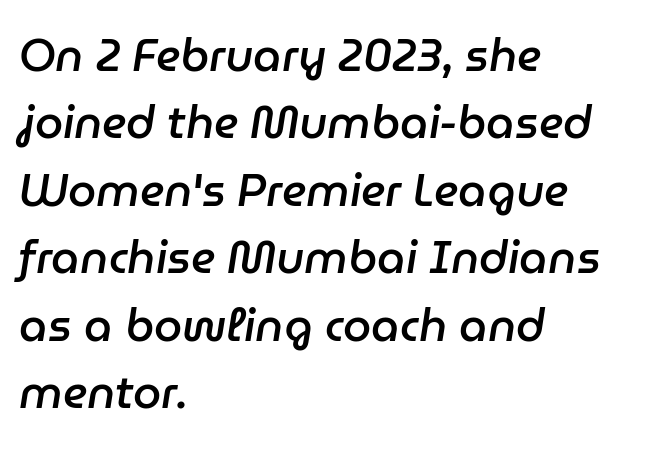
The image shows 45 px semibold type, italic (leaning right); set left-aligned, normal line spacing (1.5x), normal letter spacing, not underlined; low stroke contrast and a medium x-height.
